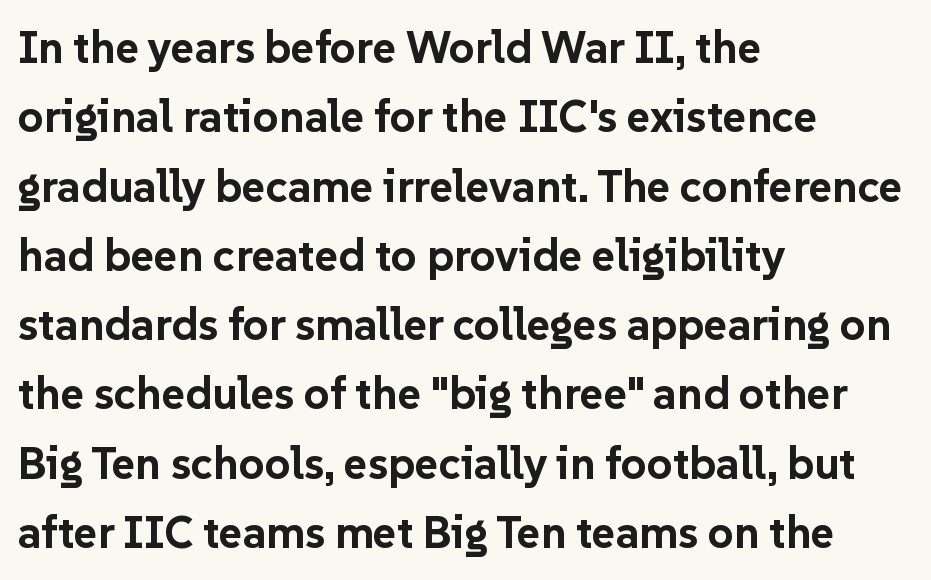
These words are printed bold, with thick strokes throughout. Successive baselines arrive at the customary interval. You can tell it's not italic because the verticals are truly vertical. Unlike a traditional serif, this face leaves its strokes unadorned.
